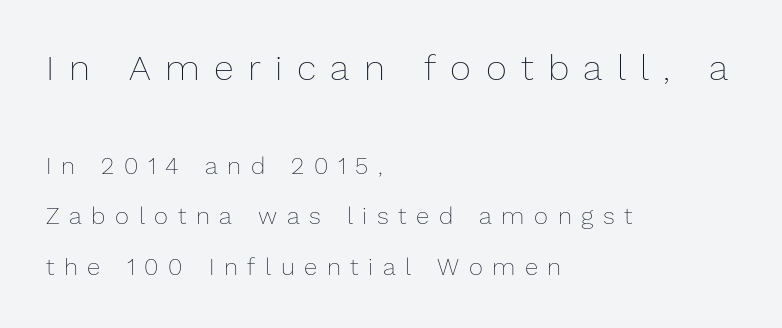
Here the designer chose a conventional face with non-uniform glyph widths. The vertical gap from one line to the next is large. Reading down the block, your eye returns to a fixed left position each line. Whoever set this made the first block the dominant, larger element.
